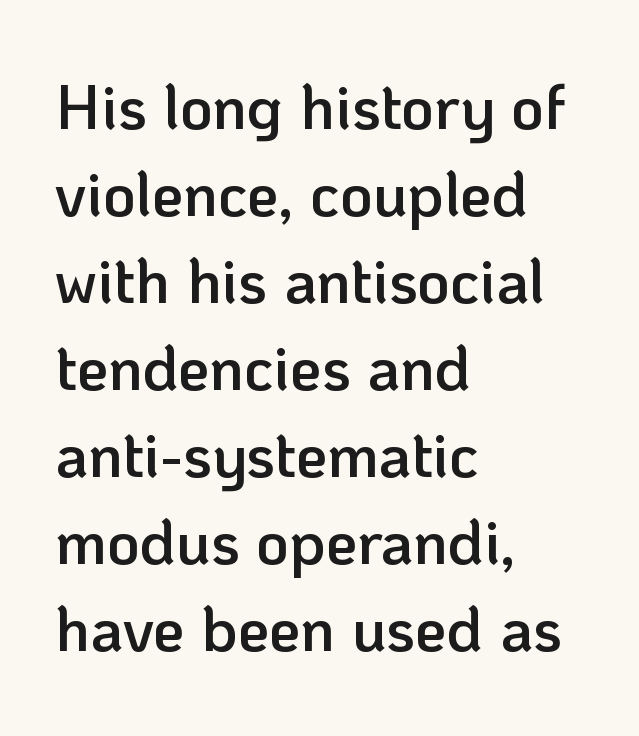
This rendering leaves character spacing at its baseline value. Grotesque or geometric, the face here clearly has no serifs. This sample has the flowing, uneven cadence of proportional lettering. Summary of weight: moderately heavy, a semibold.
